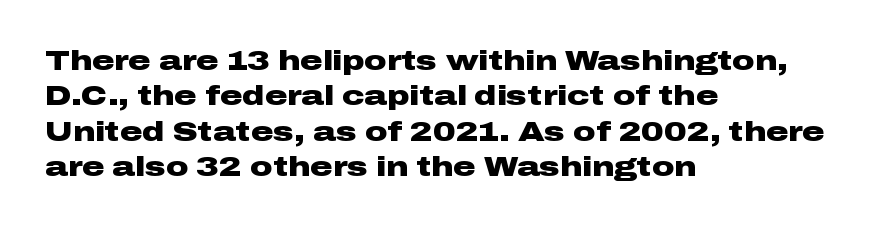
Clear beneath every line of the passage. Note: no serifs on the glyphs. The lines in this sample share a left origin and differ only in where they stop. Pretty heavy lettering here — definitely bold.
